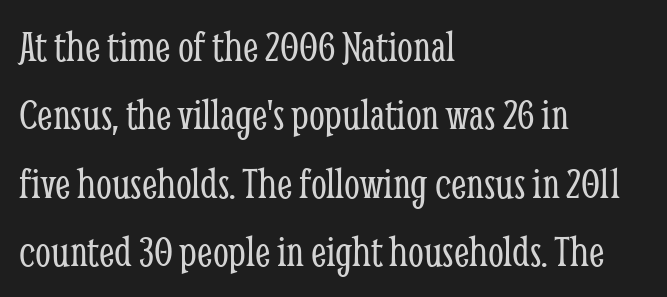
The image shows 45 px light, condensed serif type, upright; set left-aligned, normal line spacing (1.52x), normal letter spacing, not underlined; low stroke contrast and a medium x-height.
